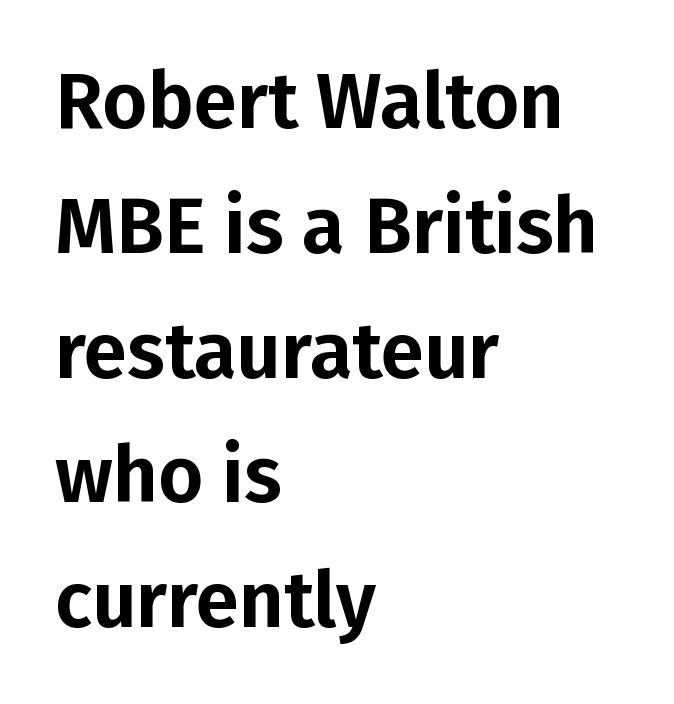
The image shows 78 px sans-serif type, upright; set left-aligned, normal line spacing (1.6x), normal letter spacing, not underlined; low stroke contrast and a medium x-height.
